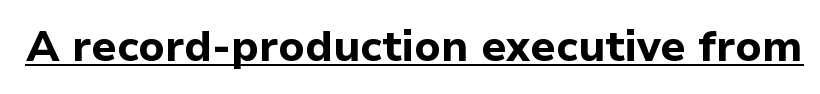
Q: Is the text bold? A: Yes.
Q: Is the text italic (slanted)? A: No, it is upright.
Q: Is the typeface a serif or a sans-serif typeface? A: Sans-serif.
Q: Is the text underlined? A: Yes.
Q: Is the spacing between letters normal or unusually wide? A: Normal.
Q: Width (condensed, normal, or wide)? A: Normal.
Q: Stroke contrast? A: Low.
Q: x-height? A: Medium.
Q: Monospaced? A: No.
